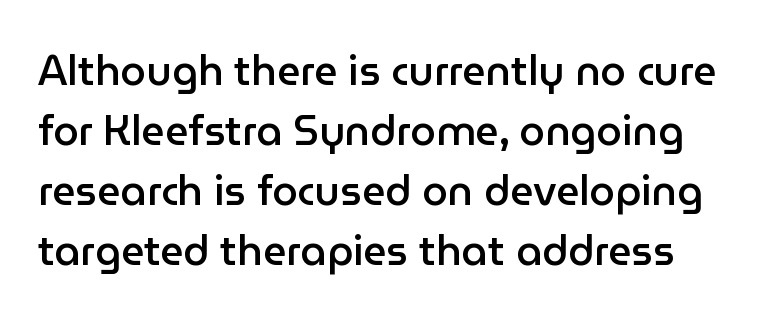
{"serif": "no", "italic": "no", "bold": "semi", "weight": "semibold", "width": "normal", "stroke_contrast": "low", "x_height": "medium", "monospaced": "no", "underline": "no", "line_spacing": "normal", "line_spacing_ratio": 1.46, "letter_spacing": "normal", "letter_spacing_em": 0.0, "glyph_px": 41}
